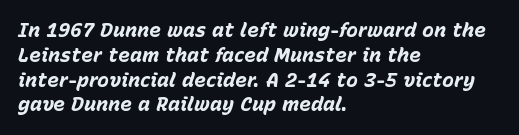
The image shows 20 px bold type, italic (leaning right); set left-aligned, line spacing 1.24x, normal letter spacing, not underlined.
